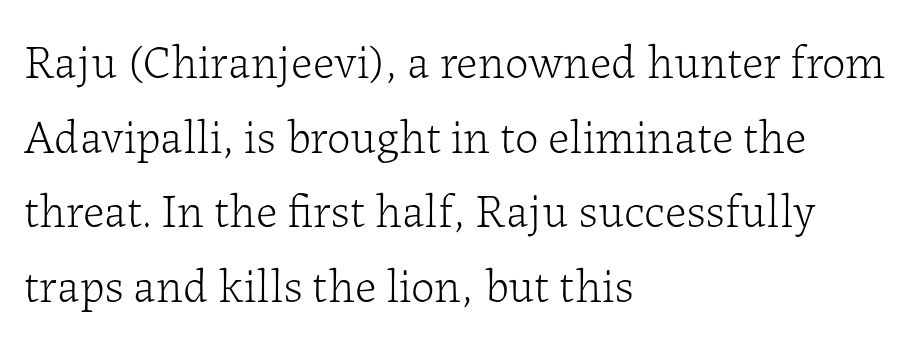
{"serif": "yes", "italic": "no", "bold": "no", "weight": "light", "width": "normal", "stroke_contrast": "low", "x_height": "medium", "monospaced": "no", "underline": "no", "align": "left", "line_spacing": "normal", "line_spacing_ratio": 1.59, "letter_spacing": "normal", "letter_spacing_em": 0.0, "glyph_px": 47}
